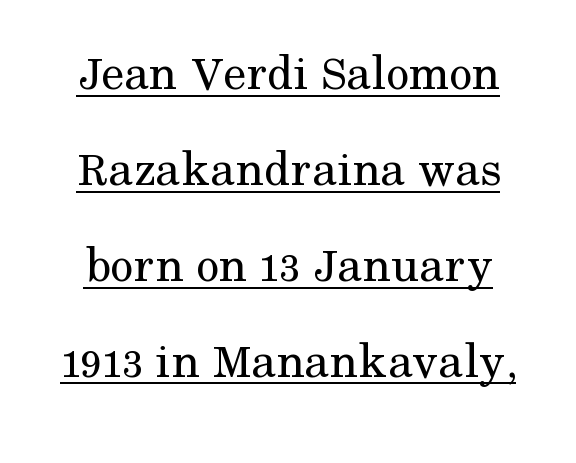
Character widths vary here, with narrow letters taking less room than wide ones. Yep, those are serifs on the letters. The rendered words wear a rule along their underside. These glyphs show unthickened strokes, regular width or finer.
